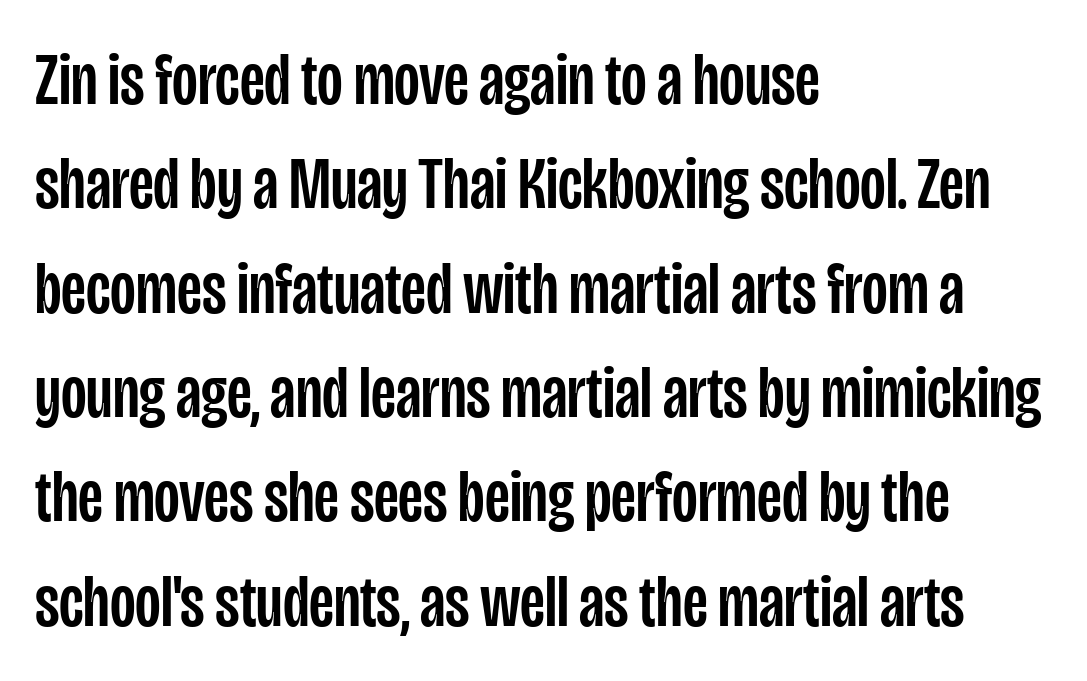
{"serif": "no", "italic": "no", "width": "condensed", "stroke_contrast": "low", "x_height": "large", "monospaced": "no", "underline": "no", "align": "left", "line_spacing": "normal", "line_spacing_ratio": 1.41, "letter_spacing": "normal", "letter_spacing_em": 0.0, "glyph_px": 74}
